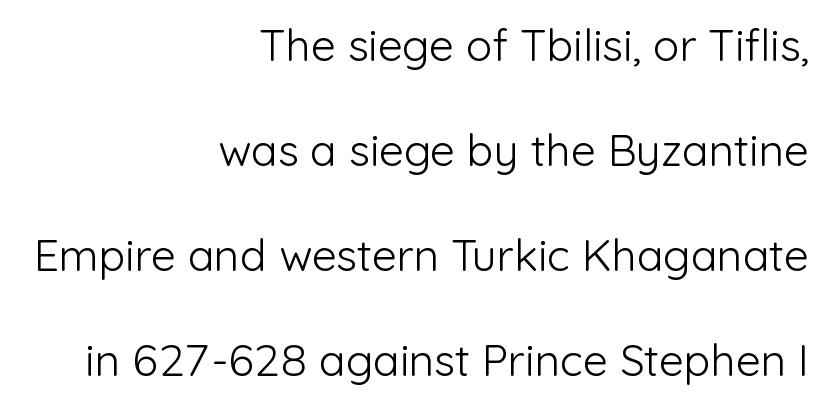
{"serif": "no", "italic": "no", "bold": "no", "weight": "light", "width": "normal", "stroke_contrast": "low", "x_height": "medium", "monospaced": "no", "underline": "no", "align": "right", "line_spacing": "loose", "line_spacing_ratio": 2.39, "letter_spacing": "normal", "letter_spacing_em": 0.0, "glyph_px": 44}
